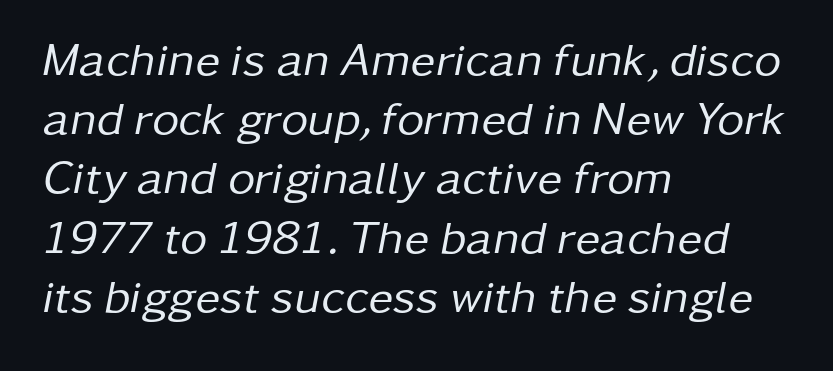
{"italic": "yes", "lean": "right", "slant_degrees": 11, "bold": "no", "weight": "regular", "width": "normal", "stroke_contrast": "low", "x_height": "medium", "monospaced": "no", "underline": "no", "align": "left", "line_spacing": "normal", "line_spacing_ratio": 1.26, "letter_spacing": "normal", "letter_spacing_em": 0.0, "glyph_px": 47}
